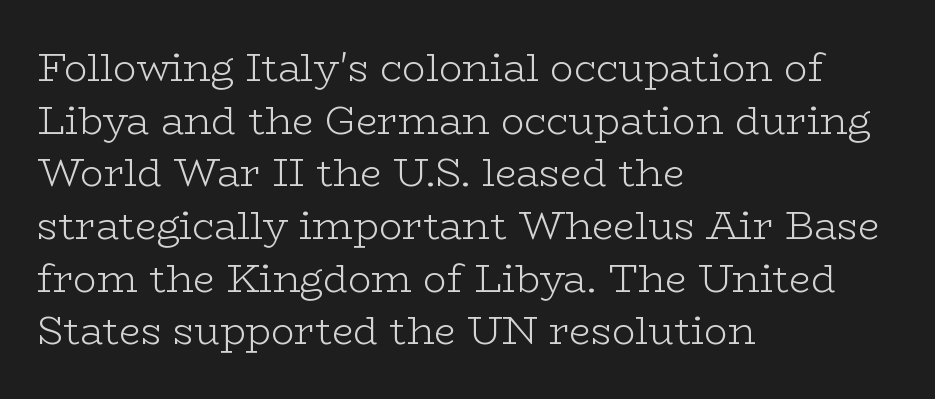
{"serif": "yes", "italic": "no", "bold": "no", "weight": "light", "width": "wide", "stroke_contrast": "low", "x_height": "medium", "monospaced": "no", "underline": "no", "align": "left", "line_spacing": "normal", "line_spacing_ratio": 1.35, "letter_spacing": "normal", "letter_spacing_em": 0.0, "glyph_px": 39}
